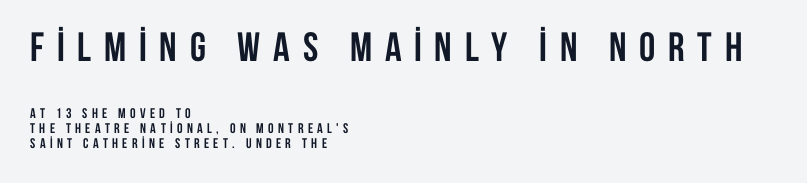
{"serif": "no", "italic": "no", "bold": "yes", "weight": "semibold", "width": "condensed", "stroke_contrast": "low", "x_height": "large", "monospaced": "no", "underline": "no", "align": "left", "line_spacing": "tight", "line_spacing_ratio": 1.08, "letter_spacing": "wide", "letter_spacing_em": 0.31, "larger_block": "first", "size_ratio": 2.93, "glyph_px": 41}
